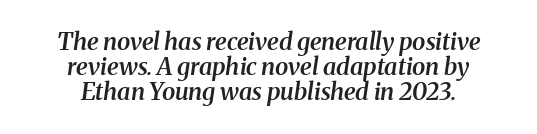
{"italic": "yes", "lean": "right", "slant_degrees": 8, "bold": "semi", "underline": "no", "align": "center", "line_spacing": "tight", "line_spacing_ratio": 1.05, "letter_spacing": "normal", "letter_spacing_em": 0.0, "glyph_px": 24}
